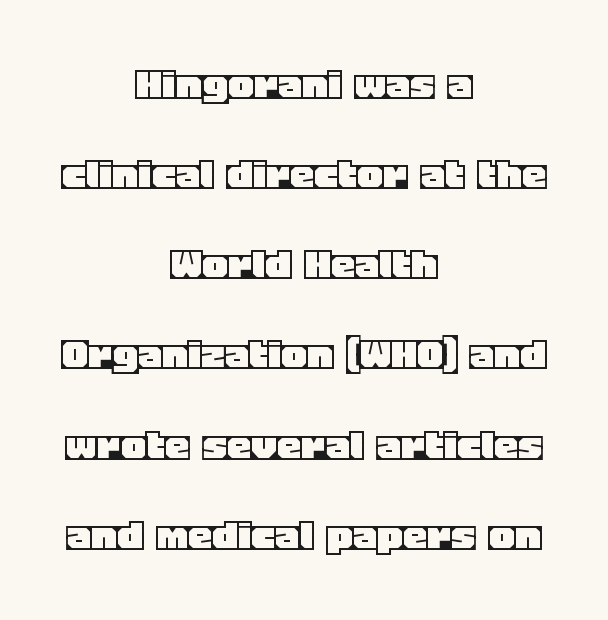
Notice how the stems are strictly vertical — no italics here. The rendering positions every line midway between the sides. Look at the tracking — it's just the regular setting, nothing added. Underline: absent. Do the characters align in a grid? No, the font is proportional.
